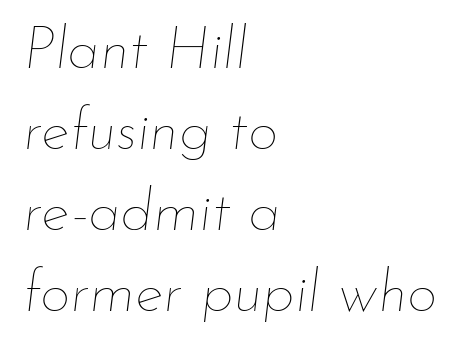
{"italic": "yes", "lean": "right", "slant_degrees": 7, "bold": "no", "weight": "thin", "width": "normal", "stroke_contrast": "low", "x_height": "small", "monospaced": "no", "underline": "no", "align": "left", "line_spacing": "normal", "line_spacing_ratio": 1.35, "letter_spacing": "normal", "letter_spacing_em": 0.0, "glyph_px": 60}
